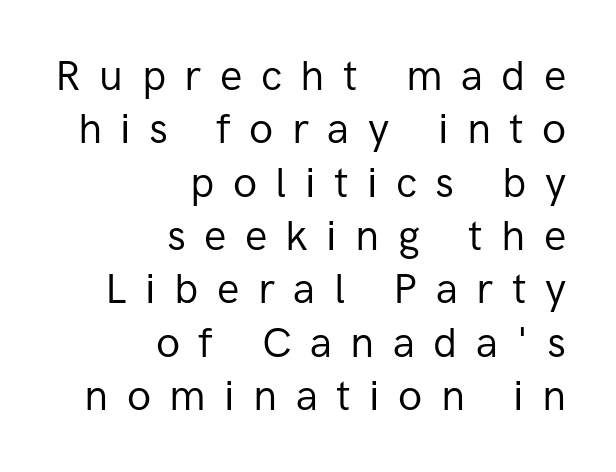
Honestly, there is no underline to notice here at all. The text was rendered using a sans face with plain stroke endings. A normal amount of white space separates one row of letters from the next. A typesetter would mark this as roman, not italic. The typesetting does not lean heavy: it is not bold. Do the characters align in a grid? No, the font is proportional.
